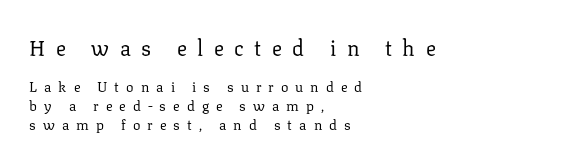
Each new line begins a customary step beneath the previous one. The typesetting does not lean heavy: it is not bold. In terms of letterspacing, this is a distinctly airy, spread setting. Each line starts at the same left margin while the right side varies. Typesetter's note — upper block bumped up in size, lower block left smaller.
